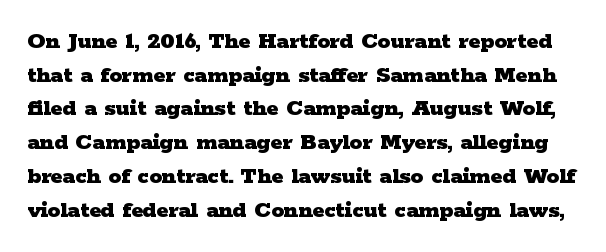
No italicization has been applied; the sample stays upright. Clear beneath every line of the passage. The lines sit at an ordinary, default distance from one another. No extra tracking has been applied to these lines. The characters look thick and weighty, a clear bold.
